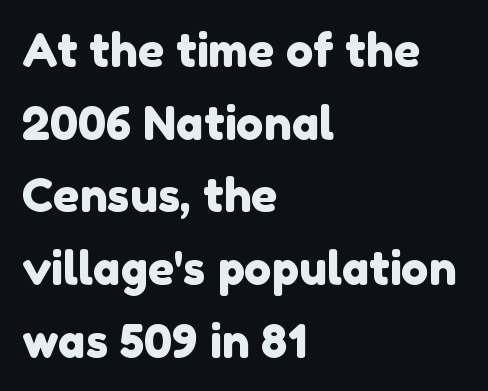
The image shows 46 px sans-serif type; set left-aligned, normal line spacing (1.58x), normal letter spacing, not underlined; low stroke contrast and a medium x-height.
